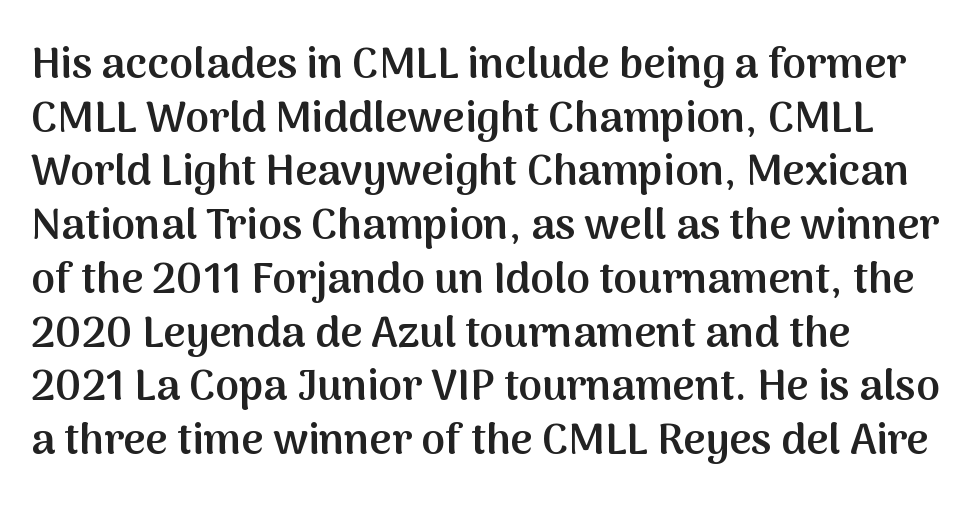
Q: Is the text bold? A: Semi-bold.
Q: Is the text italic (slanted)? A: No, it is upright.
Q: Is the typeface a serif or a sans-serif typeface? A: Sans-serif.
Q: Is the text underlined? A: No.
Q: How is the paragraph aligned? A: Left-aligned.
Q: Is the spacing between letters normal or unusually wide? A: Normal.
Q: Is the spacing between lines tight, normal or loose? A: Normal.
Q: Width (condensed, normal, or wide)? A: Normal.
Q: Stroke contrast? A: Medium.
Q: x-height? A: Medium.
Q: Monospaced? A: No.
